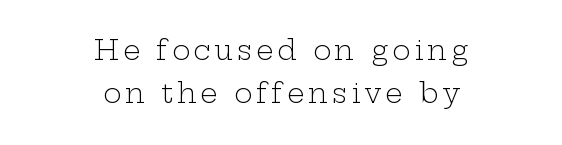
{"italic": "no", "bold": "no", "underline": "no", "align": "center", "line_spacing": "normal", "line_spacing_ratio": 1.61, "glyph_px": 27}
